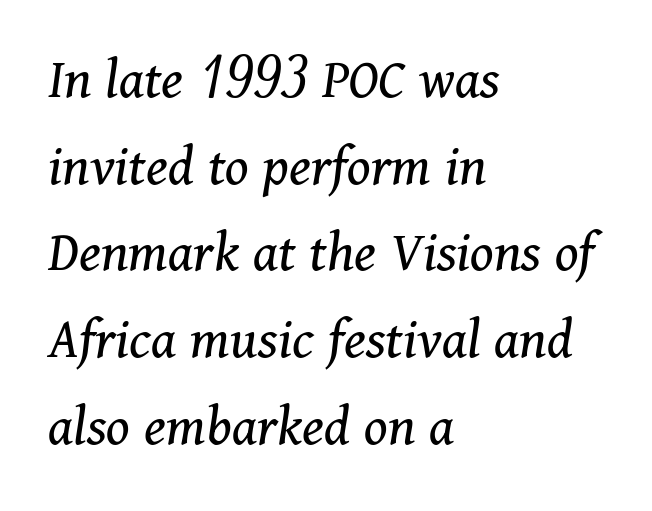
Q: Is the text bold? A: No.
Q: Is the text italic (slanted)? A: Yes, it leans right by about 11 degrees.
Q: Is the typeface a serif or a sans-serif typeface? A: Serif.
Q: Is the text underlined? A: No.
Q: How is the paragraph aligned? A: Left-aligned.
Q: Is the spacing between letters normal or unusually wide? A: Normal.
Q: Is the spacing between lines tight, normal or loose? A: Normal.
Q: Width (condensed, normal, or wide)? A: Normal.
Q: Stroke contrast? A: Medium.
Q: x-height? A: Medium.
Q: Monospaced? A: No.
